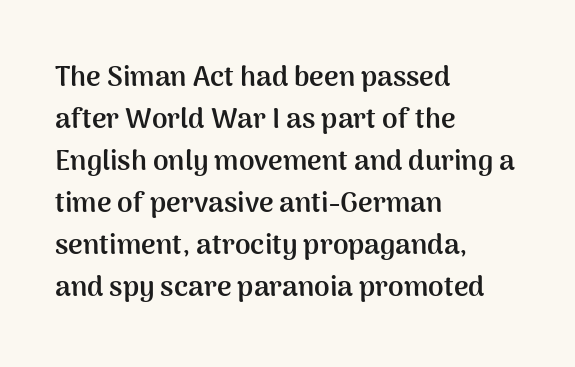
Q: Is the text bold? A: Yes.
Q: Is the text italic (slanted)? A: No, it is upright.
Q: Is the typeface a serif or a sans-serif typeface? A: Sans-serif.
Q: Is the text underlined? A: No.
Q: How is the paragraph aligned? A: Left-aligned.
Q: Is the spacing between letters normal or unusually wide? A: Normal.
Q: Is the spacing between lines tight, normal or loose? A: Normal.
Q: Width (condensed, normal, or wide)? A: Normal.
Q: Stroke contrast? A: Medium.
Q: x-height? A: Medium.
Q: Monospaced? A: No.
